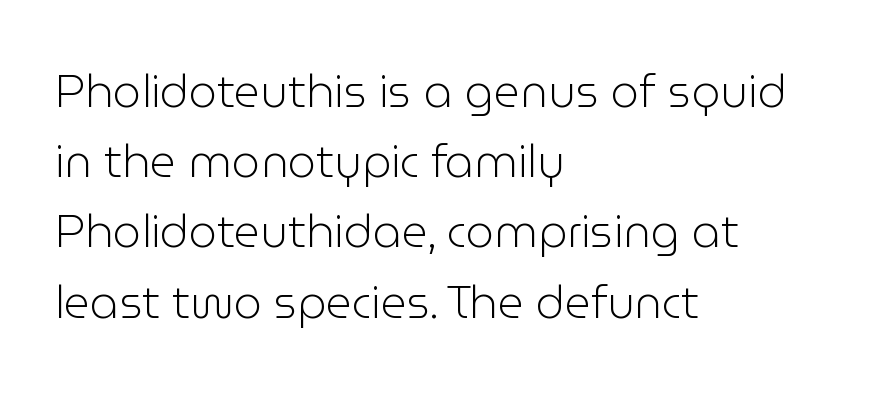
Q: Is the text bold? A: No.
Q: Is the text italic (slanted)? A: No, it is upright.
Q: Is the typeface a serif or a sans-serif typeface? A: Sans-serif.
Q: Is the text underlined? A: No.
Q: How is the paragraph aligned? A: Left-aligned.
Q: Is the spacing between letters normal or unusually wide? A: Normal.
Q: Is the spacing between lines tight, normal or loose? A: Normal.
Q: Width (condensed, normal, or wide)? A: Normal.
Q: Stroke contrast? A: Low.
Q: x-height? A: Medium.
Q: Monospaced? A: No.
